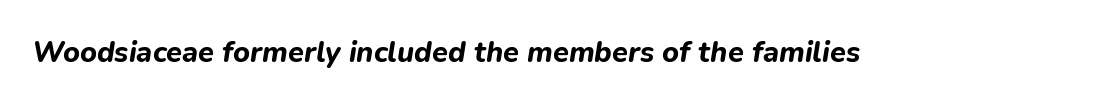
Q: Is the text bold? A: Yes.
Q: Is the text italic (slanted)? A: Yes, it leans right by about 9 degrees.
Q: Is the text underlined? A: No.
Q: Is the spacing between letters normal or unusually wide? A: Normal.
Q: Width (condensed, normal, or wide)? A: Normal.
Q: Stroke contrast? A: Low.
Q: x-height? A: Medium.
Q: Monospaced? A: No.
